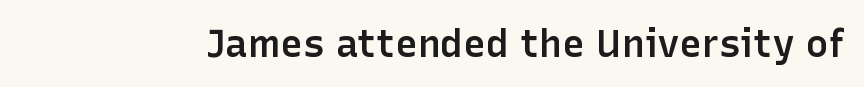
The image shows 38 px semibold sans-serif type, upright; set normal letter spacing, not underlined; low stroke contrast and a medium x-height.
